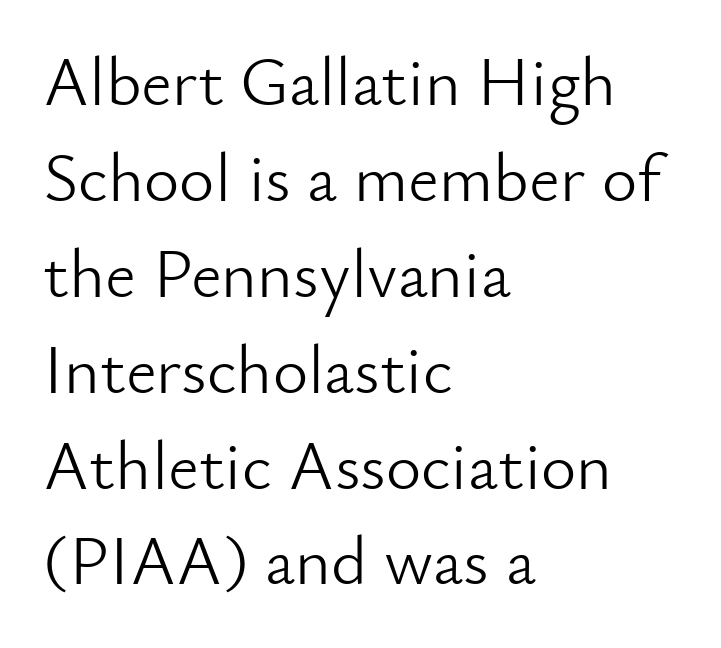
Quick note: underline off. Where is the straight margin? On the left. Is the letter spacing exaggerated? No — it looks like the ordinary default. Is the stroke heavy? The answer is a plain regular-or-lighter. Posture: straight, roman, zero tilt. Does the leading feel generous? No, just average.
